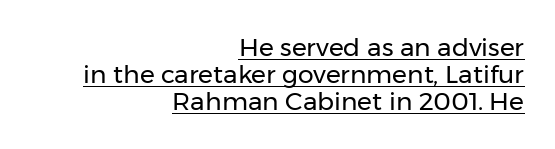
This rendering uses right alignment, leaving the left contour irregular. Like a heading marked for emphasis, these lines bear an underscore. Letters have the restrained weight of plain body copy at most. In terms of letterspacing, this is plain default setting.
